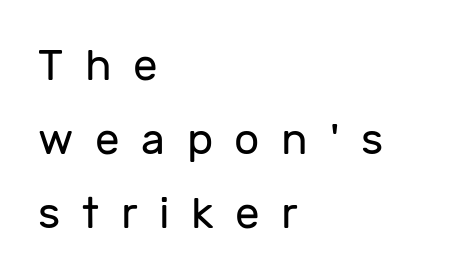
{"serif": "no", "italic": "no", "bold": "no", "weight": "regular", "width": "normal", "stroke_contrast": "low", "x_height": "medium", "monospaced": "no", "underline": "no", "align": "left", "line_spacing": "normal", "line_spacing_ratio": 1.68, "letter_spacing": "wide", "letter_spacing_em": 0.49, "glyph_px": 44}
